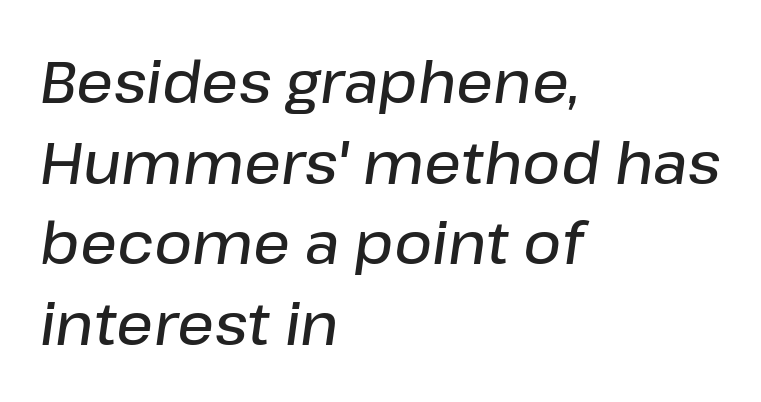
The image shows 58 px semibold type, italic (leaning right); set left-aligned, normal line spacing (1.39x), normal letter spacing, not underlined; low stroke contrast and a medium x-height.
